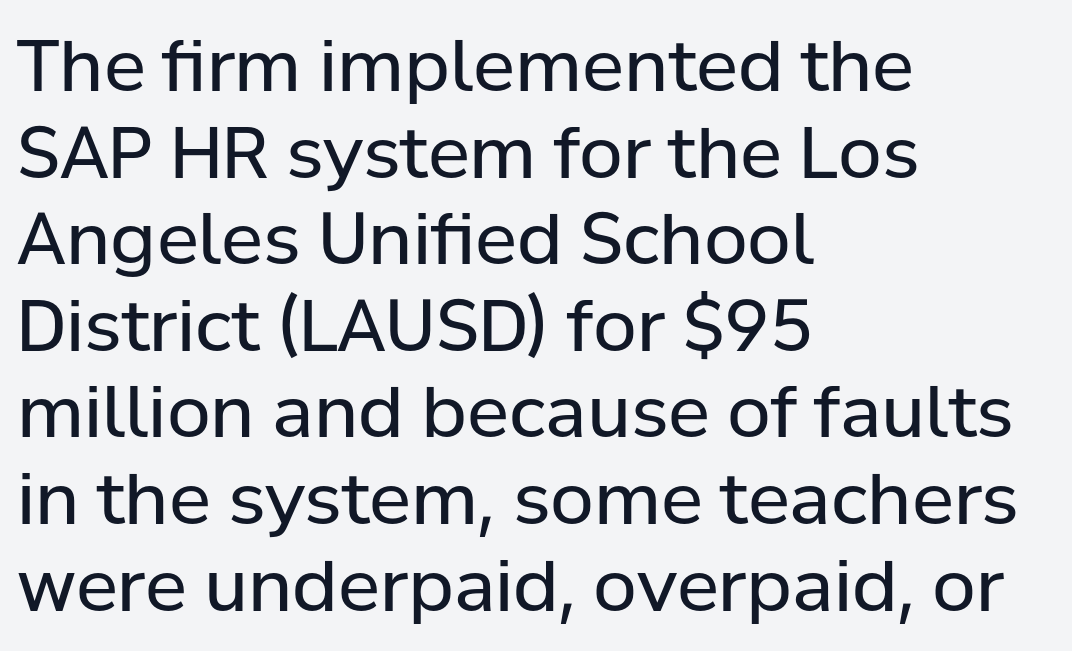
Compared with a typical body face, this is equally light or lighter still. Leftover space on each line is placed entirely after the last word. The baseline area is clear. Is this a sans? Yes — the strokes have no serifs. These lines are rendered in a variable-pitch font.
